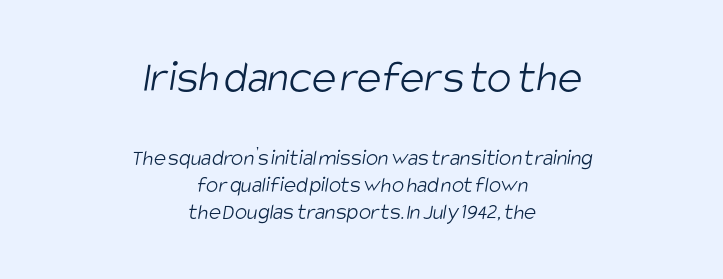
The image shows 46 px light, condensed sans-serif type; set centered, line spacing 1.19x, normal letter spacing, not underlined; the first (top) block is 2.0x larger; low stroke contrast and a large x-height.
